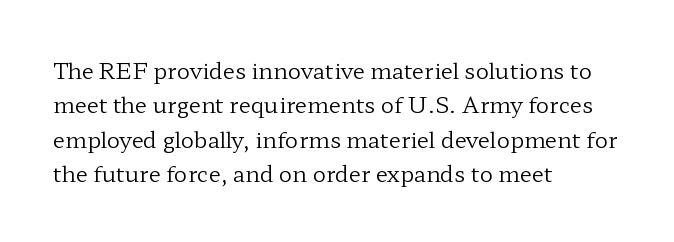
The specimen reads as upright at a glance. Is the stroke heavy? The answer is a plain regular-or-lighter. Clear beneath every line of the passage. Notice how descenders clear the ascenders below comfortably — that's standard leading.
